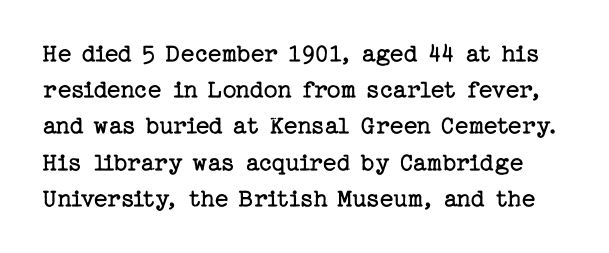
Q: Is the text bold? A: No.
Q: Is the text italic (slanted)? A: No, it is upright.
Q: Is the text underlined? A: No.
Q: Is the spacing between letters normal or unusually wide? A: Normal.
Q: Is the spacing between lines tight, normal or loose? A: Normal.
